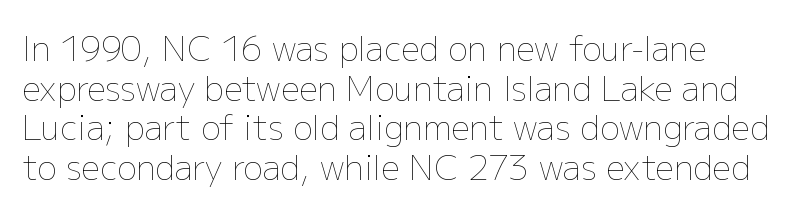
{"italic": "no", "bold": "no", "weight": "thin", "width": "normal", "stroke_contrast": "low", "x_height": "medium", "monospaced": "no", "underline": "no", "line_spacing_ratio": 1.2, "letter_spacing": "normal", "letter_spacing_em": 0.0, "glyph_px": 33}
